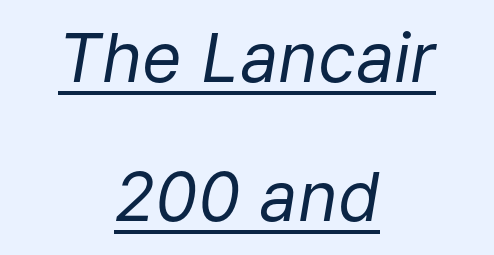
Q: Is the text bold? A: No.
Q: Is the text italic (slanted)? A: Yes, it leans right by about 9 degrees.
Q: Is the text underlined? A: Yes.
Q: How is the paragraph aligned? A: Centered.
Q: Is the spacing between letters normal or unusually wide? A: Normal.
Q: Is the spacing between lines tight, normal or loose? A: Loose.
Q: Width (condensed, normal, or wide)? A: Normal.
Q: Stroke contrast? A: Low.
Q: x-height? A: Medium.
Q: Monospaced? A: No.
